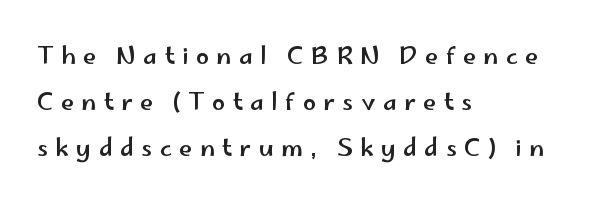
{"italic": "no", "underline": "no", "align": "left", "line_spacing": "loose", "line_spacing_ratio": 1.92, "letter_spacing": "wide", "letter_spacing_em": 0.3, "glyph_px": 24}
